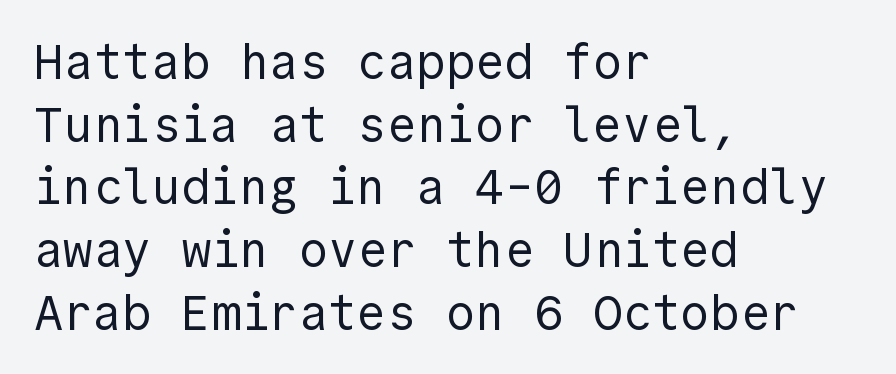
Is there much room between lines? A standard amount, neither cramped nor airy. You can tell from the bare stems that sans-serif type was used. These lines are set flush left with a ragged right edge. Weight: regular or lighter.
